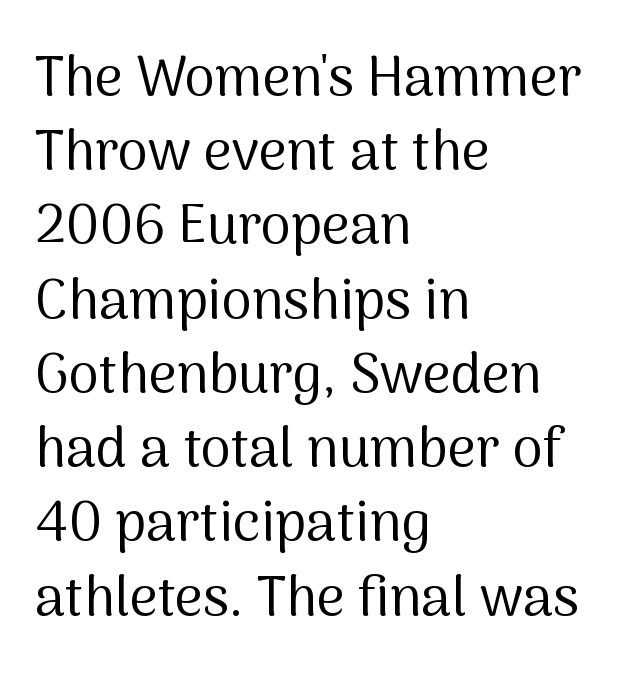
{"serif": "no", "italic": "no", "bold": "no", "weight": "regular", "width": "normal", "stroke_contrast": "medium", "x_height": "medium", "monospaced": "no", "underline": "no", "align": "left", "line_spacing": "normal", "line_spacing_ratio": 1.35, "letter_spacing": "normal", "letter_spacing_em": 0.0, "glyph_px": 55}
